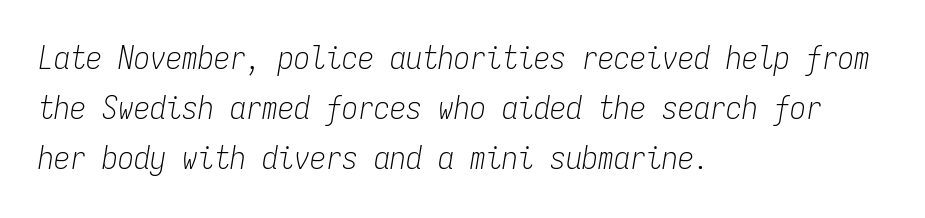
Q: Is the text bold? A: No.
Q: Is the text italic (slanted)? A: Yes, it leans right by about 9 degrees.
Q: Is the text underlined? A: No.
Q: How is the paragraph aligned? A: Left-aligned.
Q: Is the spacing between letters normal or unusually wide? A: Normal.
Q: Is the spacing between lines tight, normal or loose? A: Normal.
Q: Width (condensed, normal, or wide)? A: Condensed.
Q: Stroke contrast? A: Low.
Q: x-height? A: Medium.
Q: Monospaced? A: Yes.
